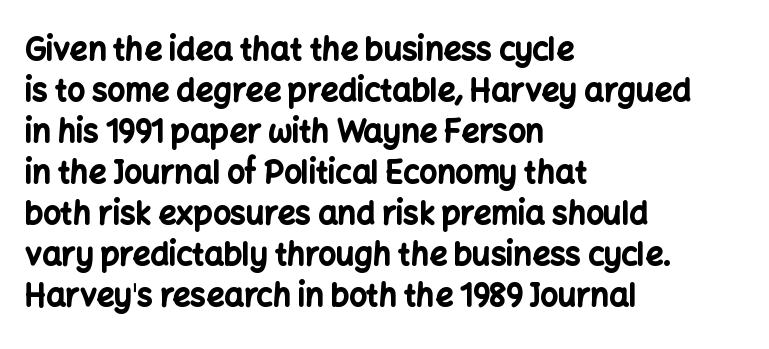
{"serif": "no", "italic": "no", "bold": "yes", "weight": "bold", "width": "normal", "stroke_contrast": "low", "x_height": "medium", "monospaced": "no", "underline": "no", "align": "left", "line_spacing": "normal", "line_spacing_ratio": 1.32, "letter_spacing": "normal", "letter_spacing_em": 0.0, "glyph_px": 31}
